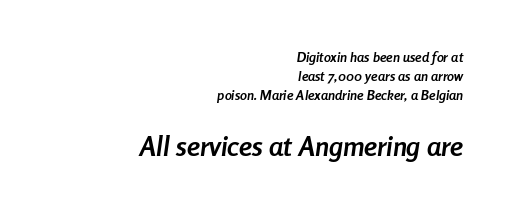
{"italic": "yes", "lean": "right", "slant_degrees": 8, "bold": "yes", "weight": "semibold", "width": "condensed", "stroke_contrast": "low", "x_height": "medium", "monospaced": "no", "underline": "no", "align": "right", "line_spacing": "normal", "line_spacing_ratio": 1.37, "letter_spacing": "normal", "letter_spacing_em": 0.0, "larger_block": "second", "size_ratio": 2.0, "glyph_px": 28}
